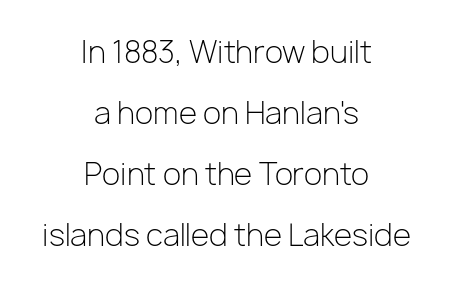
Q: Is the text bold? A: No.
Q: Is the text italic (slanted)? A: No, it is upright.
Q: Is the typeface a serif or a sans-serif typeface? A: Sans-serif.
Q: Is the text underlined? A: No.
Q: How is the paragraph aligned? A: Centered.
Q: Is the spacing between letters normal or unusually wide? A: Normal.
Q: Is the spacing between lines tight, normal or loose? A: Loose.
Q: Width (condensed, normal, or wide)? A: Normal.
Q: Stroke contrast? A: Low.
Q: x-height? A: Medium.
Q: Monospaced? A: No.
